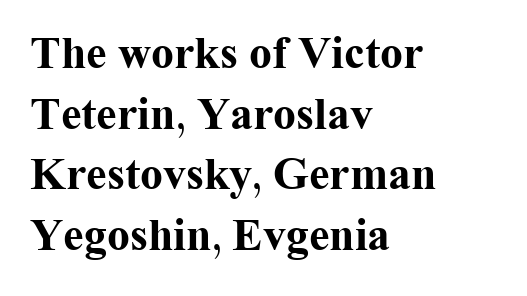
{"serif": "yes", "italic": "no", "bold": "yes", "weight": "bold", "width": "normal", "stroke_contrast": "medium", "x_height": "medium", "monospaced": "no", "underline": "no", "align": "left", "line_spacing": "normal", "line_spacing_ratio": 1.32, "letter_spacing": "normal", "letter_spacing_em": 0.0, "glyph_px": 46}
